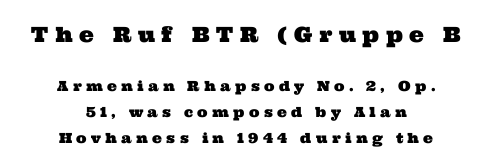
{"underline": "no", "align": "center", "line_spacing_ratio": 1.86, "letter_spacing": "wide", "letter_spacing_em": 0.31, "larger_block": "first", "size_ratio": 1.5, "glyph_px": 21}
